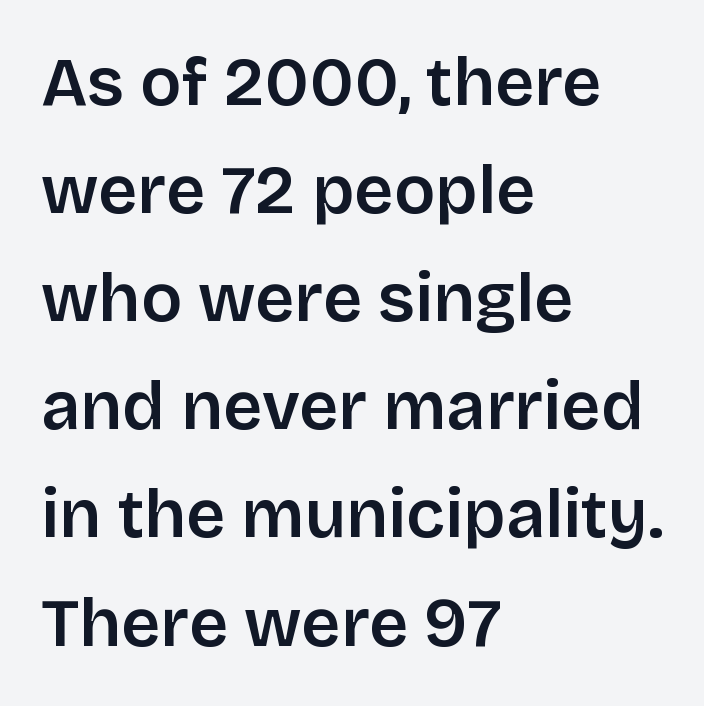
Upright lettering throughout. Clear beneath every line of the passage. Think of a printed novel: that variable character pitch is what you see here. Spacing between characters is what you'd get straight out of the box.
